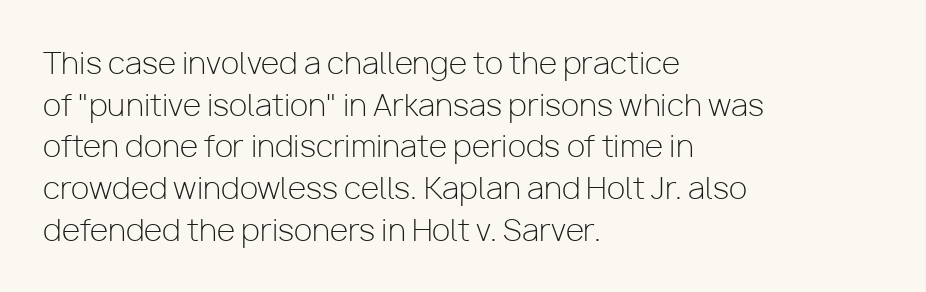
Any mark beneath the type? The region is blank. Characters remain perfectly vertical along every line. These lines are set flush left with a ragged right edge. Each letter keeps its own natural width here, so spacing adapts to shape. To sum up the face: it is a sans, with no serifs. A light-to-regular cut is what we see here.
